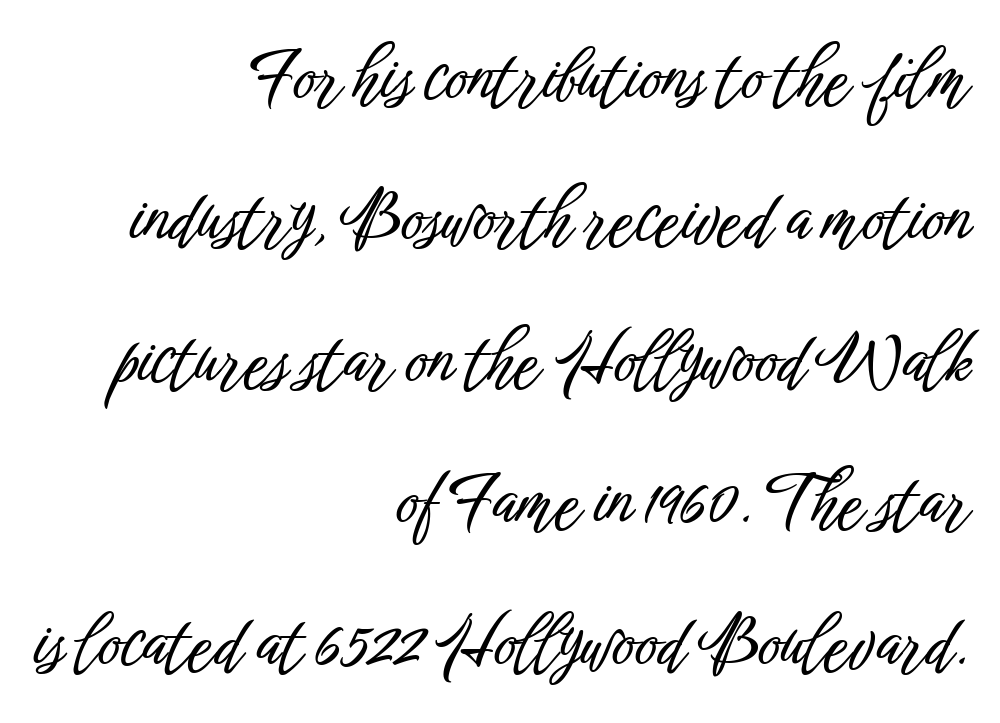
Q: Is the text italic (slanted)? A: Yes.
Q: Is the typeface a serif or a sans-serif typeface? A: Sans-serif.
Q: Is the text underlined? A: No.
Q: How is the paragraph aligned? A: Right-aligned.
Q: Is the spacing between letters normal or unusually wide? A: Normal.
Q: Is the spacing between lines tight, normal or loose? A: Loose.
Q: Width (condensed, normal, or wide)? A: Condensed.
Q: Stroke contrast? A: Low.
Q: x-height? A: Medium.
Q: Monospaced? A: No.
